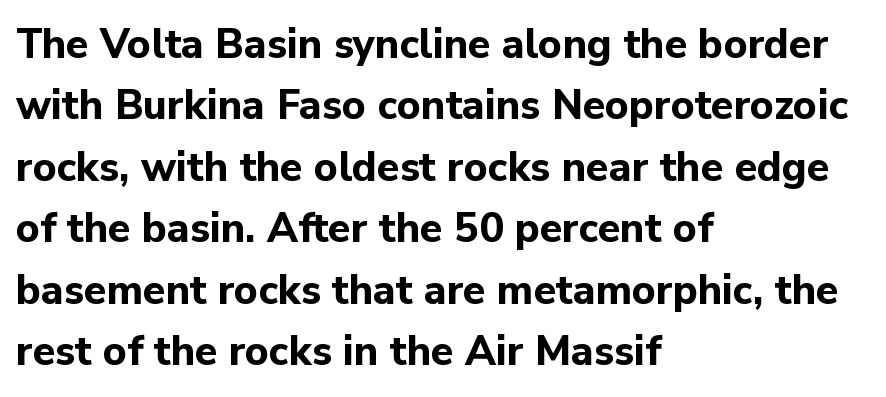
{"serif": "no", "italic": "no", "bold": "yes", "weight": "bold", "width": "normal", "stroke_contrast": "low", "x_height": "medium", "monospaced": "no", "underline": "no", "align": "left", "line_spacing": "normal", "line_spacing_ratio": 1.5, "letter_spacing": "normal", "letter_spacing_em": 0.0, "glyph_px": 41}
